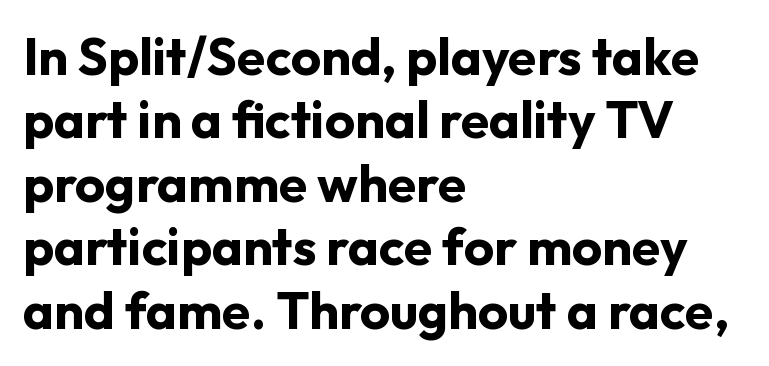
Note the varied advance widths — an 'i' is clearly narrower than an 'm'. Is the letter spacing exaggerated? No — it looks like the ordinary default. Emphasis by weight is at full strength: bold. Visually the block forms a straight wall on the left and a jagged coastline on the right. These lines are composed in type without serifs.
